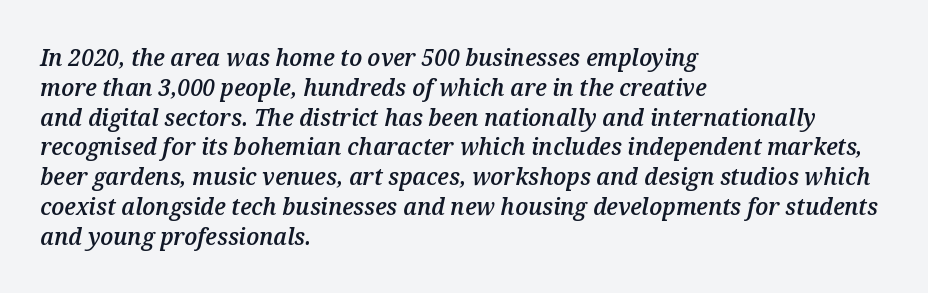
{"italic": "yes", "lean": "right", "slant_degrees": 12, "bold": "semi", "underline": "no", "align": "left", "line_spacing_ratio": 1.24, "letter_spacing": "normal", "letter_spacing_em": 0.0, "glyph_px": 24}
